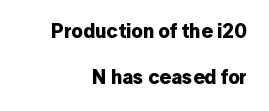
The image shows 20 px bold type, upright; set right-aligned, loose line spacing (2.31x), normal letter spacing, not underlined.
